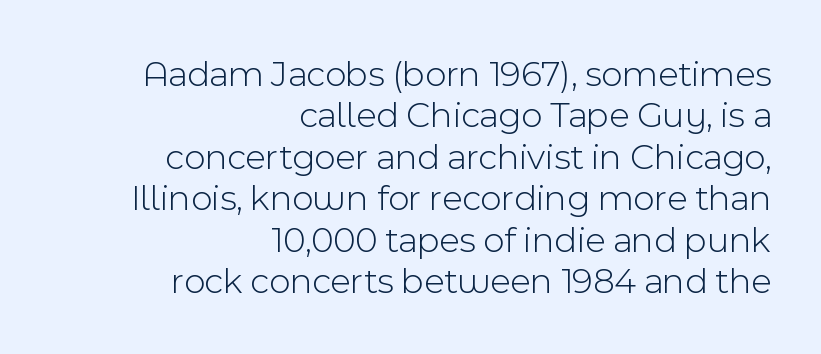
{"serif": "no", "italic": "no", "bold": "no", "weight": "light", "width": "normal", "x_height": "medium", "monospaced": "no", "underline": "no", "align": "right", "line_spacing": "tight", "line_spacing_ratio": 1.12, "letter_spacing": "normal", "letter_spacing_em": 0.0, "glyph_px": 37}
